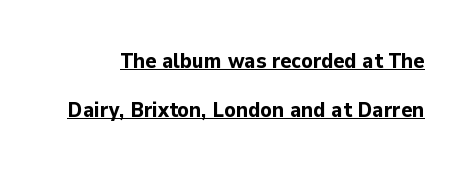
Q: Is the text bold? A: Yes.
Q: Is the text italic (slanted)? A: No, it is upright.
Q: Is the text underlined? A: Yes.
Q: Is the spacing between letters normal or unusually wide? A: Normal.
Q: Is the spacing between lines tight, normal or loose? A: Loose.
